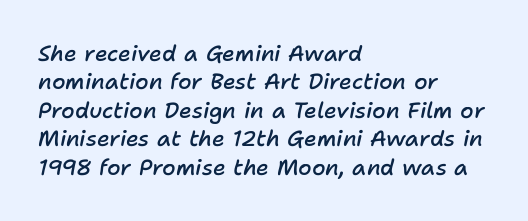
The image shows 22 px text type, italic (leaning right); set left-aligned, normal line spacing (1.29x), normal letter spacing, not underlined.
